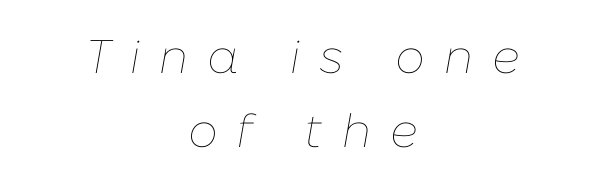
{"italic": "yes", "lean": "right", "slant_degrees": 10, "bold": "no", "weight": "thin", "width": "normal", "stroke_contrast": "low", "x_height": "medium", "monospaced": "no", "underline": "no", "align": "center", "line_spacing": "normal", "line_spacing_ratio": 1.57, "letter_spacing": "wide", "letter_spacing_em": 0.41, "glyph_px": 47}
